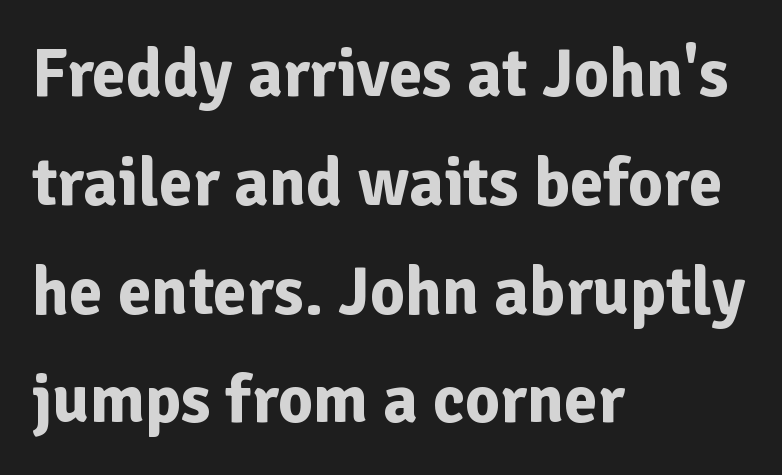
Is there much room between lines? A standard amount, neither cramped nor airy. The type sits square on the baseline with zero lean. Decoration check: the copy has no underline. Compared with an ordinary text face, these strokes are far heavier — a full bold. The gaps between neighbouring characters are ordinary and unremarkable. Each line starts at the same left margin while the right side varies.
